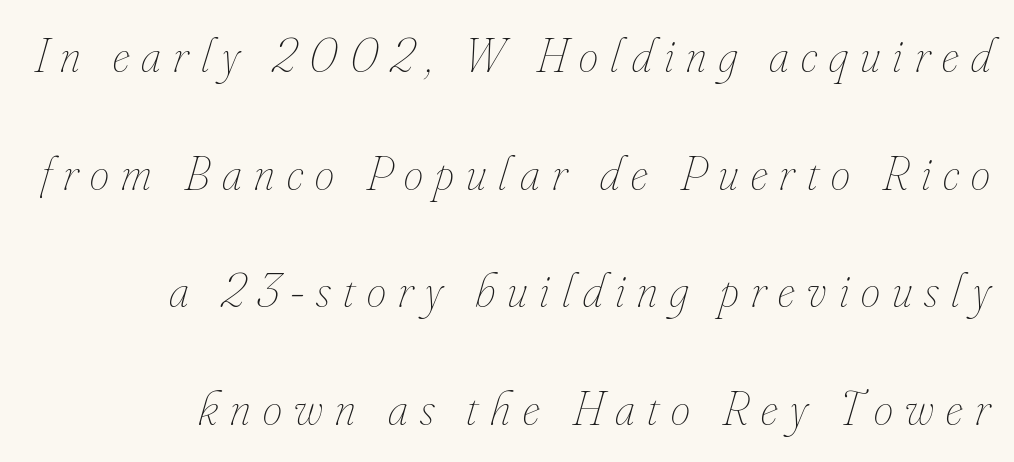
The typography opts for an oblique posture over an upright one. Each letter keeps its own natural width here, so spacing adapts to shape. The designer dialed line spacing up above the default. Does extra space separate the letters? Yes, quite a lot of it. The baseline area is clear. The cut favours lightness, reaching ordinary text weight at its darkest.
